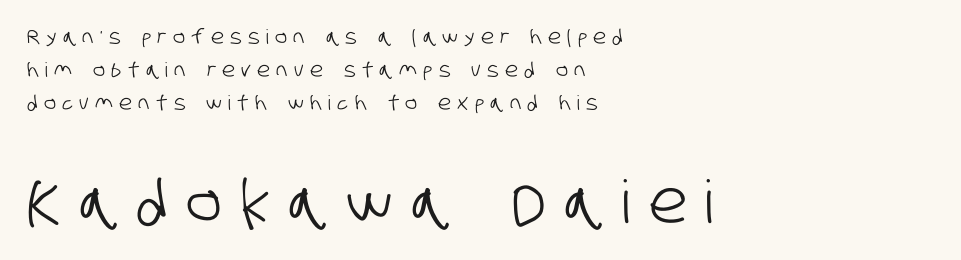
Between one letter and the next there's a generous, obvious gap. Is this a fixed-width face? No — the glyphs have proportional, varying widths. The space directly below the letters is spotless. Each letter's strokes conclude bluntly, with no projecting serifs. Size contrast runs from small at the top to large at the bottom.
